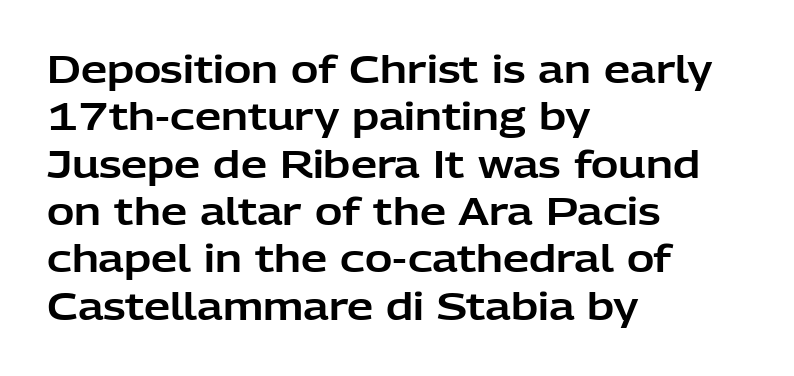
Q: Is the text italic (slanted)? A: No, it is upright.
Q: Is the typeface a serif or a sans-serif typeface? A: Sans-serif.
Q: Is the text underlined? A: No.
Q: How is the paragraph aligned? A: Left-aligned.
Q: Is the spacing between letters normal or unusually wide? A: Normal.
Q: Is the spacing between lines tight, normal or loose? A: Normal.
Q: Width (condensed, normal, or wide)? A: Normal.
Q: Stroke contrast? A: Low.
Q: x-height? A: Medium.
Q: Monospaced? A: No.
